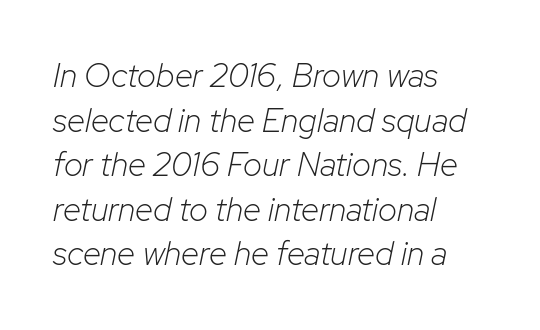
Q: Is the text bold? A: No.
Q: Is the text italic (slanted)? A: Yes, it leans right by about 12 degrees.
Q: Is the text underlined? A: No.
Q: How is the paragraph aligned? A: Left-aligned.
Q: Is the spacing between letters normal or unusually wide? A: Normal.
Q: Is the spacing between lines tight, normal or loose? A: Normal.
Q: Width (condensed, normal, or wide)? A: Normal.
Q: Stroke contrast? A: Low.
Q: x-height? A: Medium.
Q: Monospaced? A: No.
